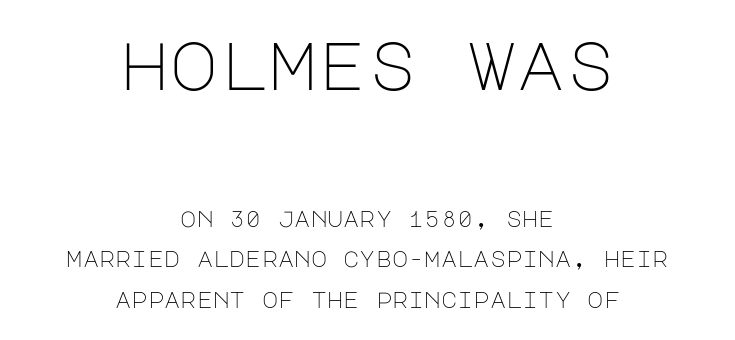
Q: Is the text bold? A: No.
Q: Is the text italic (slanted)? A: No, it is upright.
Q: Is the typeface a serif or a sans-serif typeface? A: Sans-serif.
Q: Is the text underlined? A: No.
Q: How is the paragraph aligned? A: Centered.
Q: Is the spacing between letters normal or unusually wide? A: Normal.
Q: Which block of text is set in a larger size, the first (top) or the second (bottom)? A: The first (top) one.
Q: Width (condensed, normal, or wide)? A: Normal.
Q: Stroke contrast? A: Low.
Q: x-height? A: Large.
